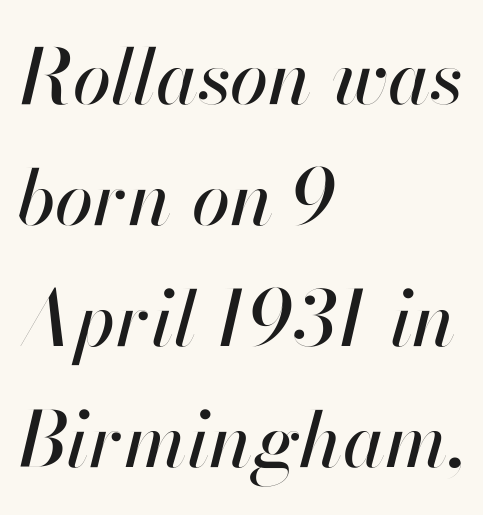
Glance below the letters and you will spot only blank space. Notice how the stems are inclined rather than vertical — that's the hallmark of italics. Is this a fixed-width face? No — the glyphs have proportional, varying widths. What stands out about the letter spacing? Nothing — it is the standard amount.
